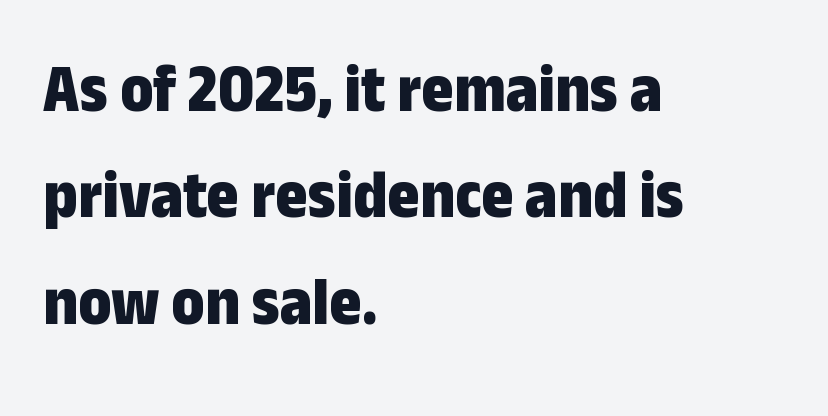
Q: Is the text bold? A: Yes.
Q: Is the text italic (slanted)? A: No, it is upright.
Q: Is the typeface a serif or a sans-serif typeface? A: Sans-serif.
Q: Is the text underlined? A: No.
Q: How is the paragraph aligned? A: Left-aligned.
Q: Is the spacing between letters normal or unusually wide? A: Normal.
Q: Is the spacing between lines tight, normal or loose? A: Normal.
Q: Width (condensed, normal, or wide)? A: Condensed.
Q: Stroke contrast? A: Low.
Q: x-height? A: Medium.
Q: Monospaced? A: No.
